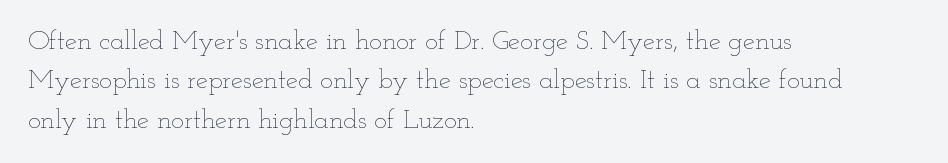
The image shows 27 px text type, upright; set left-aligned, normal line spacing (1.46x), normal letter spacing, not underlined.
